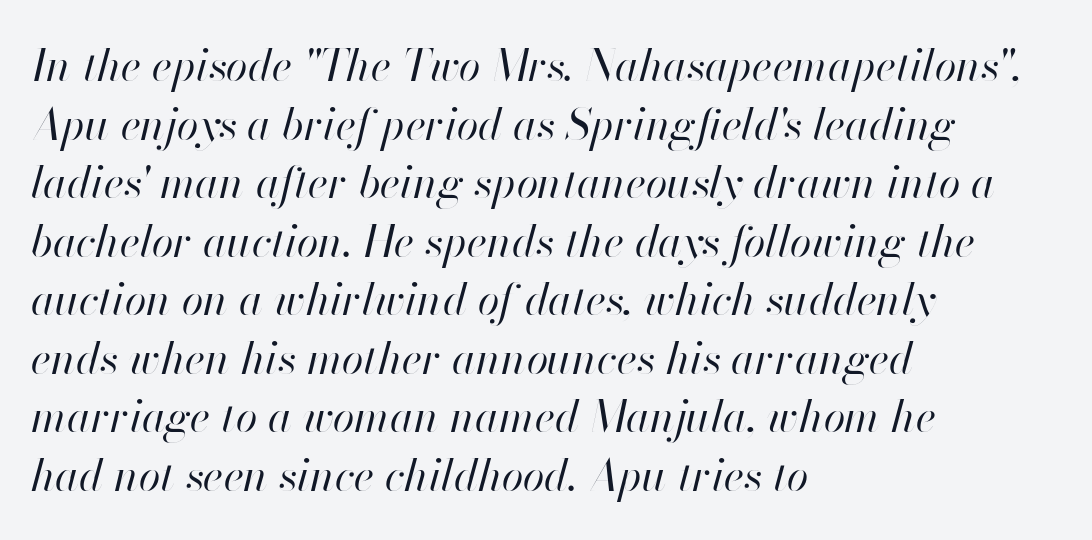
The image shows 44 px regular-weight type, italic (leaning right); set left-aligned, normal line spacing (1.33x), normal letter spacing, not underlined; high stroke contrast and a small x-height.
